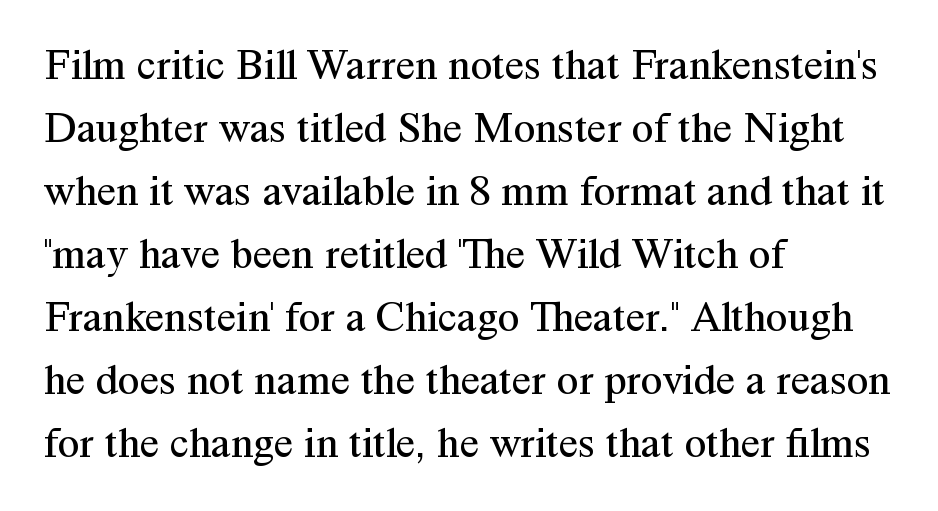
Q: Is the text bold? A: No.
Q: Is the text italic (slanted)? A: No, it is upright.
Q: Is the typeface a serif or a sans-serif typeface? A: Serif.
Q: Is the text underlined? A: No.
Q: How is the paragraph aligned? A: Left-aligned.
Q: Is the spacing between letters normal or unusually wide? A: Normal.
Q: Is the spacing between lines tight, normal or loose? A: Normal.
Q: Width (condensed, normal, or wide)? A: Normal.
Q: Stroke contrast? A: Medium.
Q: x-height? A: Medium.
Q: Monospaced? A: No.
